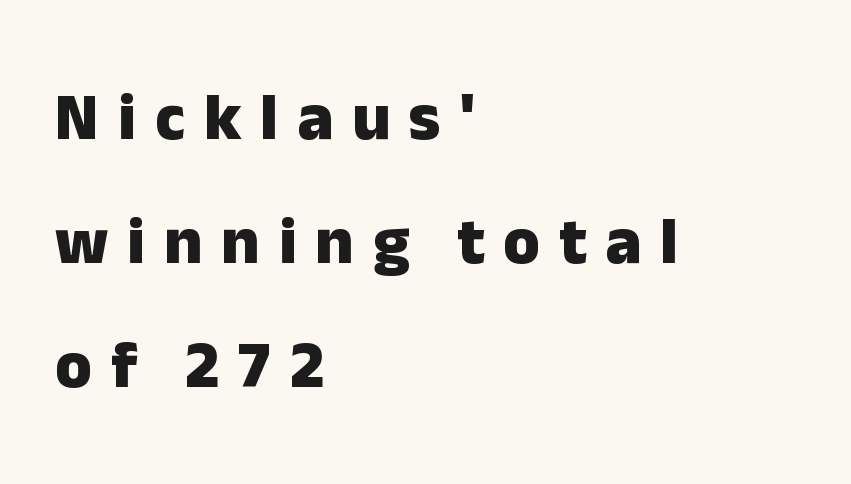
{"serif": "no", "italic": "no", "bold": "yes", "weight": "heavy", "width": "normal", "stroke_contrast": "low", "x_height": "medium", "monospaced": "no", "underline": "no", "align": "left", "line_spacing_ratio": 1.85, "letter_spacing": "wide", "letter_spacing_em": 0.28, "glyph_px": 67}
